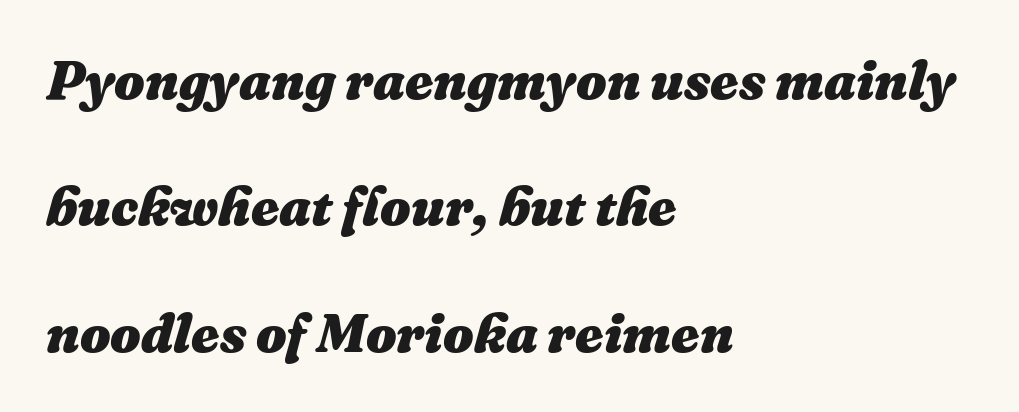
{"italic": "yes", "lean": "right", "slant_degrees": 16, "bold": "yes", "weight": "heavy", "width": "normal", "stroke_contrast": "medium", "x_height": "medium", "monospaced": "no", "underline": "no", "align": "left", "line_spacing": "loose", "line_spacing_ratio": 2.34, "letter_spacing": "normal", "letter_spacing_em": 0.0, "glyph_px": 54}
